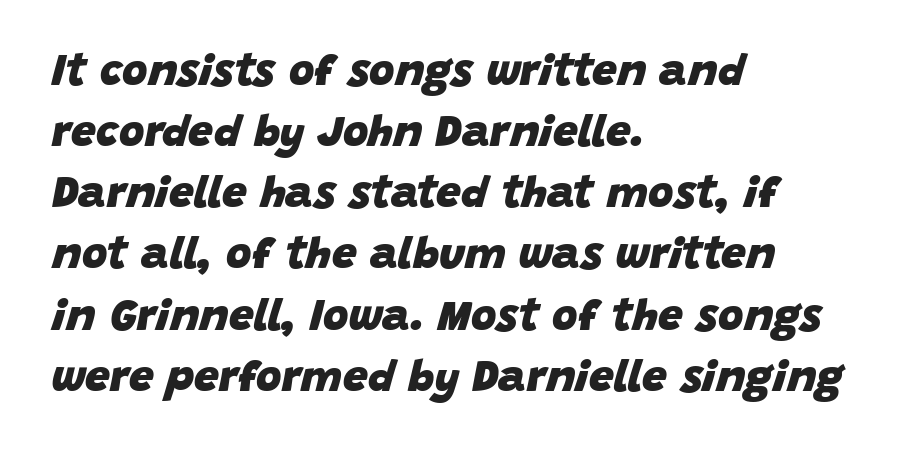
Q: Is the text bold? A: Yes.
Q: Is the text italic (slanted)? A: Yes, it leans right by about 15 degrees.
Q: Is the text underlined? A: No.
Q: How is the paragraph aligned? A: Left-aligned.
Q: Is the spacing between letters normal or unusually wide? A: Normal.
Q: Is the spacing between lines tight, normal or loose? A: Normal.
Q: Width (condensed, normal, or wide)? A: Normal.
Q: Stroke contrast? A: Low.
Q: x-height? A: Large.
Q: Monospaced? A: No.
